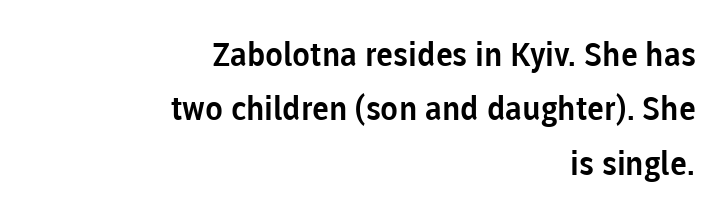
The designer left line spacing at the default. A student would call this right alignment; a typographer would say flush right, rag left. The face used here is proportionally spaced, like ordinary book or web type. Examine the stroke ends and you'll find no serifs. The space beneath each line is pristine and unruled. Standard letterfit; no display-style spreading of the glyphs.
